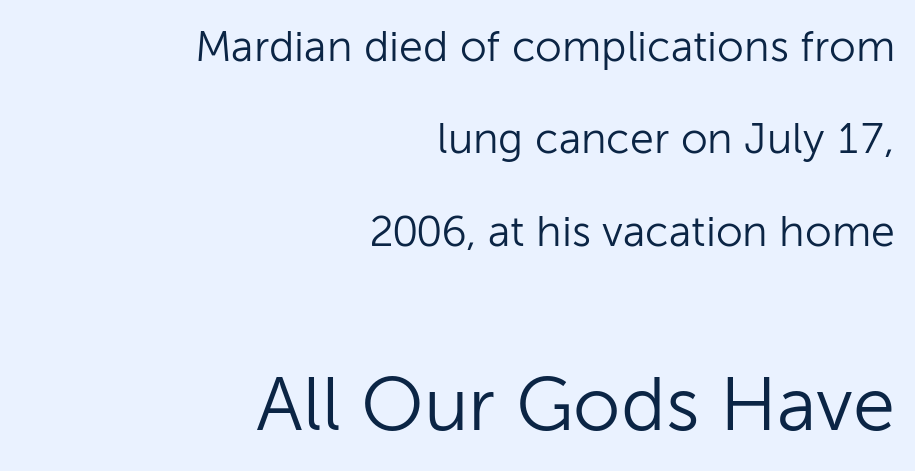
Q: Is the text bold? A: No.
Q: Is the text italic (slanted)? A: No, it is upright.
Q: Is the typeface a serif or a sans-serif typeface? A: Sans-serif.
Q: Is the text underlined? A: No.
Q: How is the paragraph aligned? A: Right-aligned.
Q: Is the spacing between letters normal or unusually wide? A: Normal.
Q: Is the spacing between lines tight, normal or loose? A: Loose.
Q: Which block of text is set in a larger size, the first (top) or the second (bottom)? A: The second (bottom) one.
Q: Width (condensed, normal, or wide)? A: Normal.
Q: Stroke contrast? A: Low.
Q: x-height? A: Medium.
Q: Monospaced? A: No.
